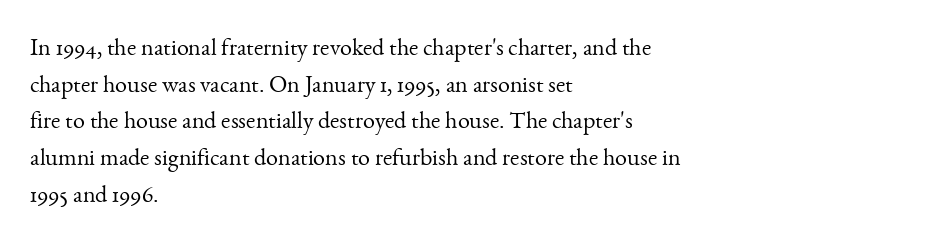
{"italic": "no", "bold": "no", "underline": "no", "align": "left", "line_spacing": "normal", "line_spacing_ratio": 1.53, "letter_spacing": "normal", "letter_spacing_em": 0.0, "glyph_px": 24}
